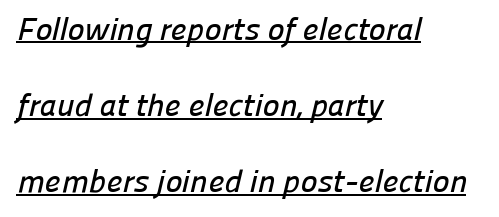
{"serif": "no", "width": "normal", "stroke_contrast": "low", "x_height": "medium", "monospaced": "no", "underline": "yes", "align": "left", "line_spacing": "loose", "line_spacing_ratio": 2.38, "letter_spacing": "normal", "letter_spacing_em": 0.0, "glyph_px": 32}
